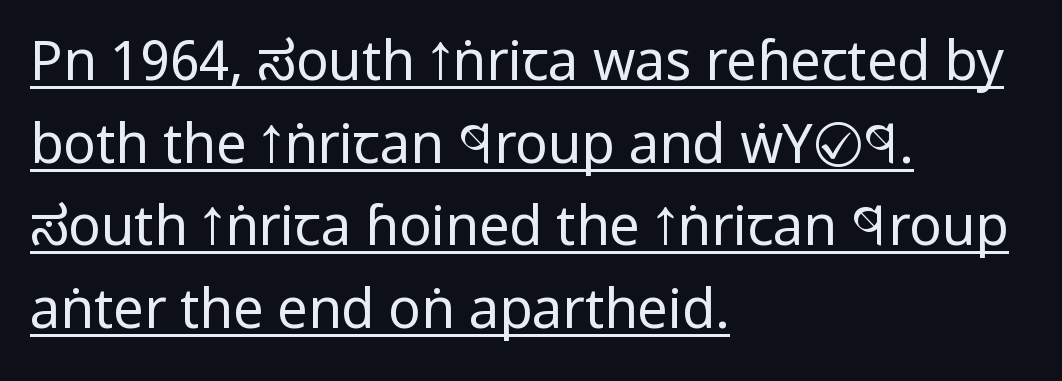
Glance below the letters and you will spot a drawn line. A classic flush-left, rag-right setting is used for this passage. Are there feet on the stems? There aren't — it's a sans. Words appear dense and cohesive because spacing is normal. Italic? Not at all — the glyphs are vertical. The typeface has the unassuming heft of standard copy or less.
